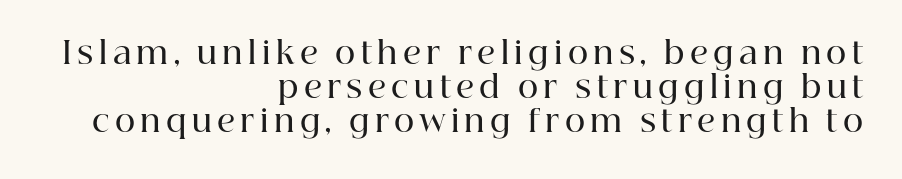
{"serif": "yes", "italic": "no", "bold": "semi", "weight": "semibold", "width": "normal", "stroke_contrast": "high", "x_height": "medium", "monospaced": "no", "underline": "no", "align": "right", "line_spacing": "tight", "line_spacing_ratio": 1.1, "glyph_px": 31}
